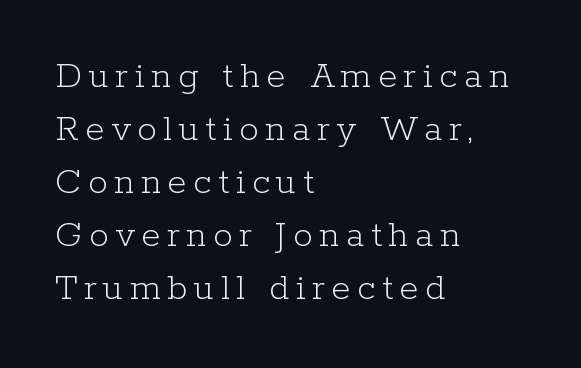
Q: Is the text bold? A: No.
Q: Is the text italic (slanted)? A: No, it is upright.
Q: Is the typeface a serif or a sans-serif typeface? A: Serif.
Q: Is the text underlined? A: No.
Q: How is the paragraph aligned? A: Left-aligned.
Q: Is the spacing between lines tight, normal or loose? A: Normal.
Q: Width (condensed, normal, or wide)? A: Normal.
Q: Stroke contrast? A: Low.
Q: x-height? A: Medium.
Q: Monospaced? A: No.
